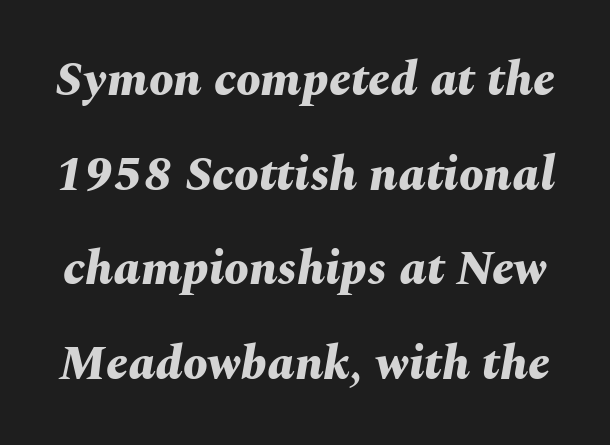
{"italic": "yes", "lean": "right", "slant_degrees": 10, "bold": "yes", "weight": "bold", "width": "normal", "stroke_contrast": "medium", "x_height": "medium", "monospaced": "no", "underline": "no", "line_spacing": "loose", "line_spacing_ratio": 1.93, "letter_spacing": "normal", "letter_spacing_em": 0.0, "glyph_px": 49}
